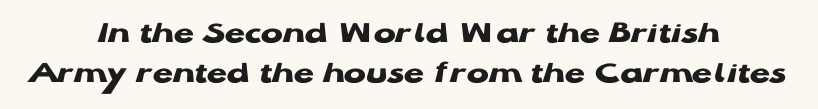
Q: Is the text bold? A: Yes.
Q: Is the text italic (slanted)? A: No, it is upright.
Q: Is the typeface a serif or a sans-serif typeface? A: Sans-serif.
Q: Is the text underlined? A: No.
Q: How is the paragraph aligned? A: Centered.
Q: Is the spacing between letters normal or unusually wide? A: Normal.
Q: Width (condensed, normal, or wide)? A: Wide.
Q: Stroke contrast? A: Low.
Q: x-height? A: Medium.
Q: Monospaced? A: No.
